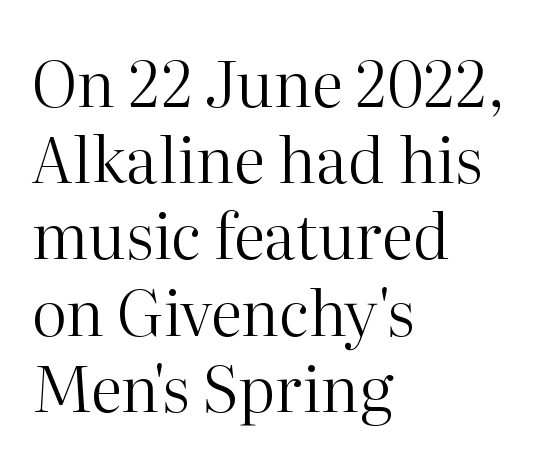
{"serif": "yes", "italic": "no", "bold": "no", "weight": "regular", "width": "normal", "stroke_contrast": "high", "x_height": "medium", "monospaced": "no", "underline": "no", "align": "left", "line_spacing_ratio": 1.21, "letter_spacing": "normal", "letter_spacing_em": 0.0, "glyph_px": 63}
